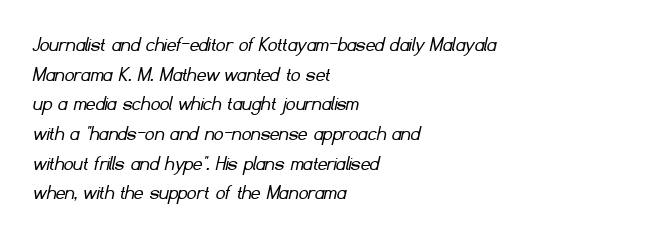
Q: Is the text bold? A: No.
Q: Is the text underlined? A: No.
Q: How is the paragraph aligned? A: Left-aligned.
Q: Is the spacing between letters normal or unusually wide? A: Normal.
Q: Is the spacing between lines tight, normal or loose? A: Normal.
